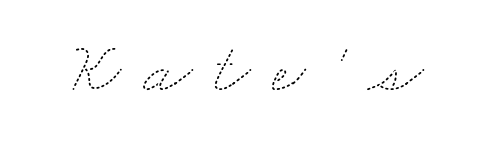
Q: Is the text bold? A: No.
Q: Is the text underlined? A: No.
Q: Is the spacing between letters normal or unusually wide? A: Unusually wide.
Q: Width (condensed, normal, or wide)? A: Wide.
Q: Stroke contrast? A: Medium.
Q: x-height? A: Small.
Q: Monospaced? A: No.
